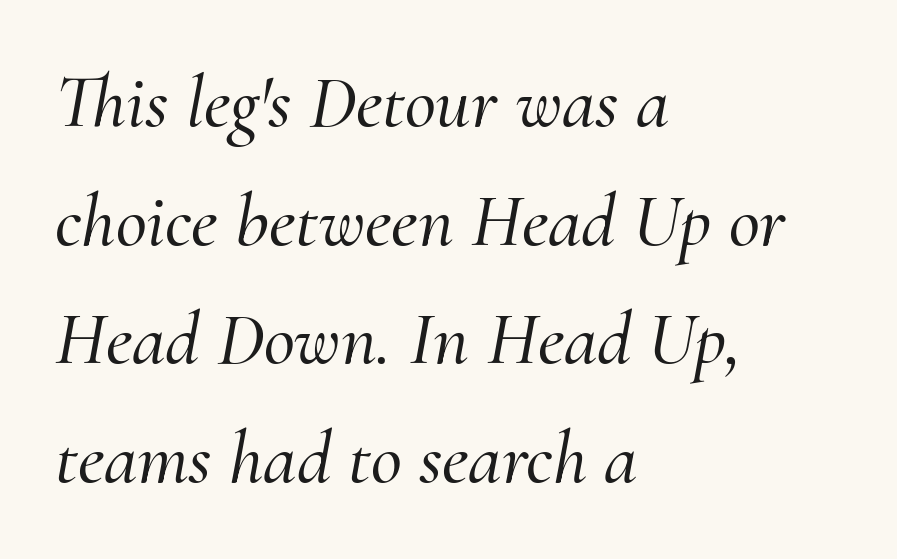
The image shows 76 px serif type, italic (leaning right); set left-aligned, normal line spacing (1.56x), normal letter spacing, not underlined; medium stroke contrast and a small x-height.
